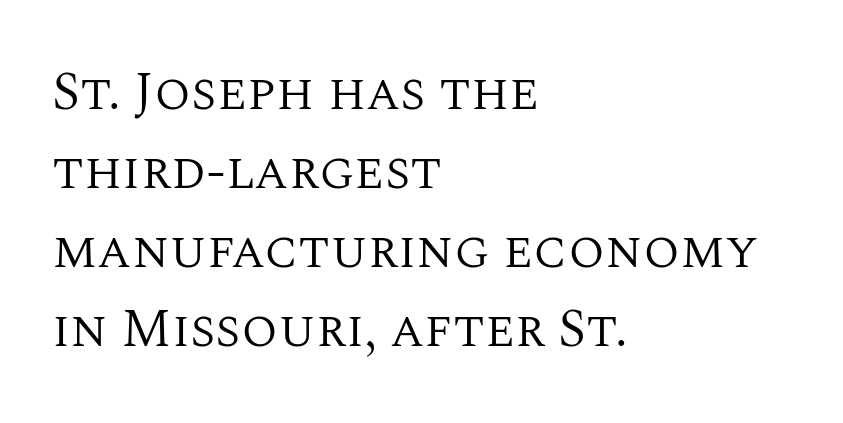
The image shows 53 px regular-weight serif type, upright; set left-aligned, normal line spacing (1.49x), normal letter spacing, not underlined; medium stroke contrast and a large x-height.
